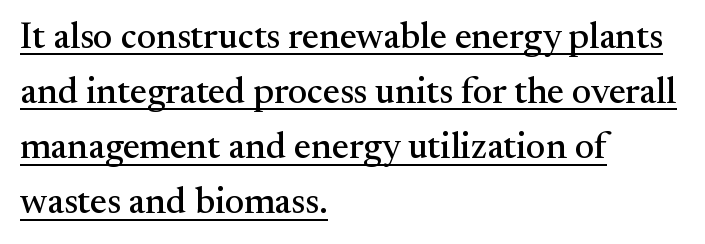
The image shows 37 px serif type, upright; set left-aligned, normal line spacing (1.49x), normal letter spacing, underlined; medium stroke contrast and a small x-height.
